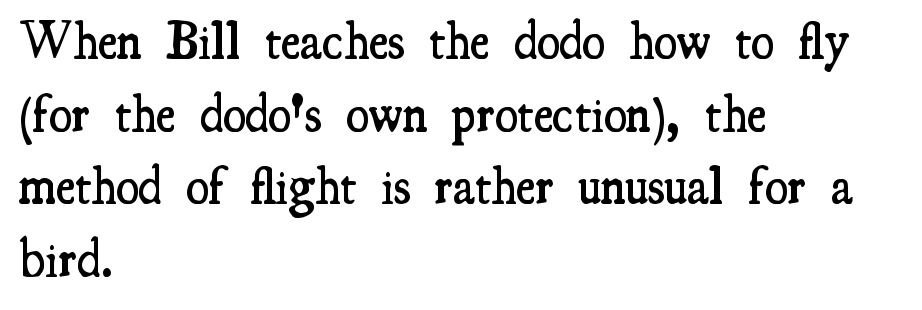
This sample uses a serif face. Characters remain perfectly vertical along every line. The letters are semibold — heavier than regular but short of a full bold. This rendering leaves character spacing at its baseline value. Anything drawn beneath the words? Only blank space.
